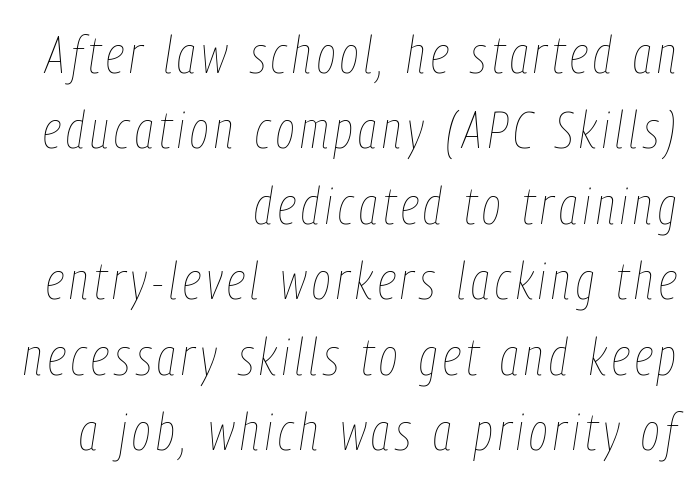
{"italic": "yes", "lean": "right", "slant_degrees": 9, "bold": "no", "weight": "thin", "width": "condensed", "stroke_contrast": "low", "x_height": "medium", "monospaced": "no", "underline": "no", "align": "right", "line_spacing": "normal", "line_spacing_ratio": 1.48, "glyph_px": 51}
